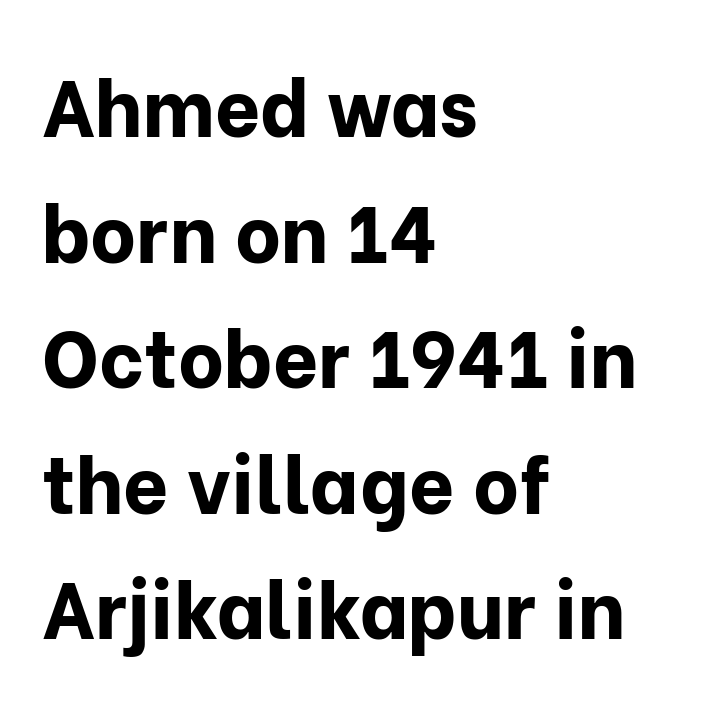
{"serif": "no", "italic": "no", "bold": "yes", "weight": "bold", "width": "normal", "stroke_contrast": "low", "x_height": "medium", "monospaced": "no", "underline": "no", "align": "left", "line_spacing": "normal", "line_spacing_ratio": 1.59, "letter_spacing": "normal", "letter_spacing_em": 0.0, "glyph_px": 79}
